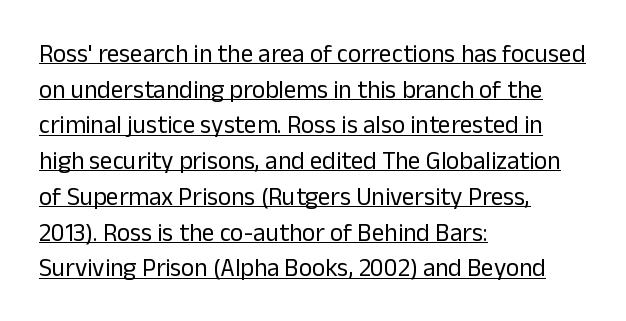
The strokes carry an ordinary text weight at most. Notice how a bar underscores the lettering throughout. The rendering keeps characters at their native spacing. Italic? Not at all — the glyphs are vertical. Regular leading. Horizontal alignment here is leftward, the default for most running prose.
